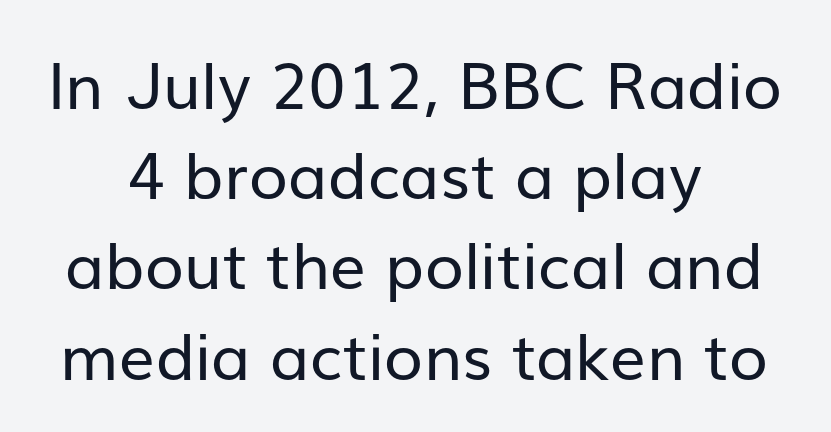
Q: Is the text bold? A: No.
Q: Is the text italic (slanted)? A: No, it is upright.
Q: Is the typeface a serif or a sans-serif typeface? A: Sans-serif.
Q: Is the text underlined? A: No.
Q: How is the paragraph aligned? A: Centered.
Q: Is the spacing between letters normal or unusually wide? A: Normal.
Q: Is the spacing between lines tight, normal or loose? A: Normal.
Q: Width (condensed, normal, or wide)? A: Normal.
Q: Stroke contrast? A: Low.
Q: x-height? A: Medium.
Q: Monospaced? A: No.
